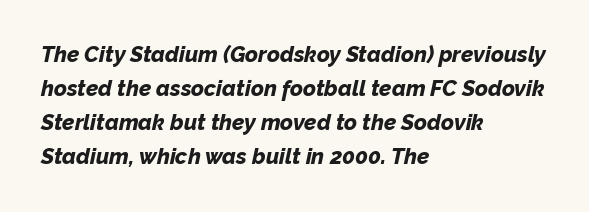
The image shows 22 px bold type, italic (leaning right); set left-aligned, normal line spacing (1.55x), normal letter spacing, not underlined.
